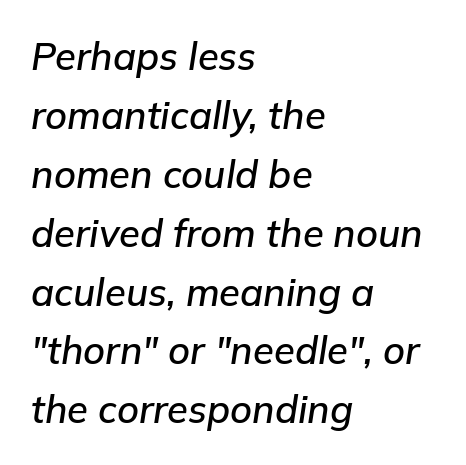
The image shows 38 px text type, italic (leaning right); set left-aligned, normal line spacing (1.55x), normal letter spacing, not underlined; low stroke contrast and a medium x-height.
